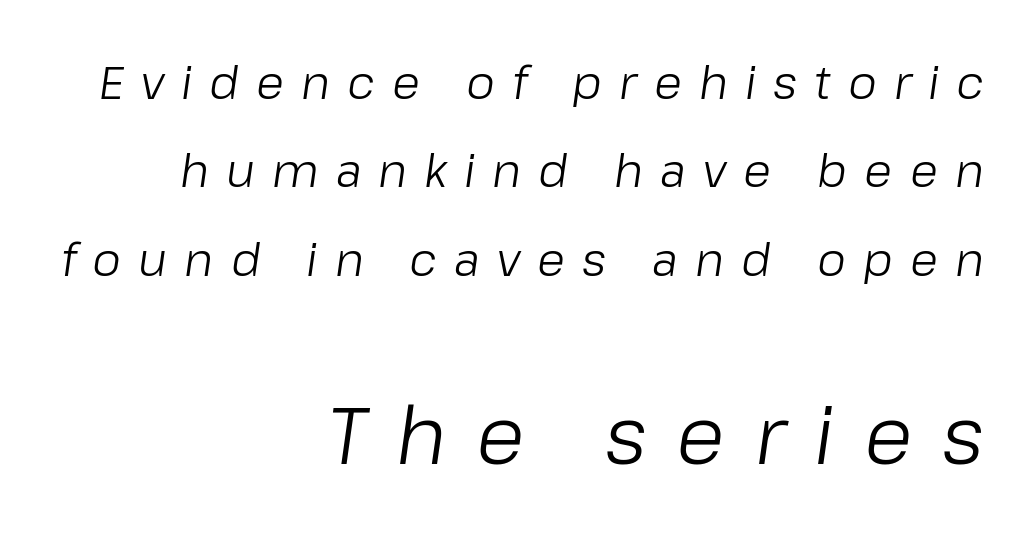
Q: Is the text bold? A: No.
Q: Is the text italic (slanted)? A: Yes, it leans right by about 8 degrees.
Q: Is the text underlined? A: No.
Q: How is the paragraph aligned? A: Right-aligned.
Q: Is the spacing between letters normal or unusually wide? A: Unusually wide.
Q: Is the spacing between lines tight, normal or loose? A: Loose.
Q: Which block of text is set in a larger size, the first (top) or the second (bottom)? A: The second (bottom) one.
Q: Width (condensed, normal, or wide)? A: Normal.
Q: Stroke contrast? A: Low.
Q: x-height? A: Medium.
Q: Monospaced? A: No.
